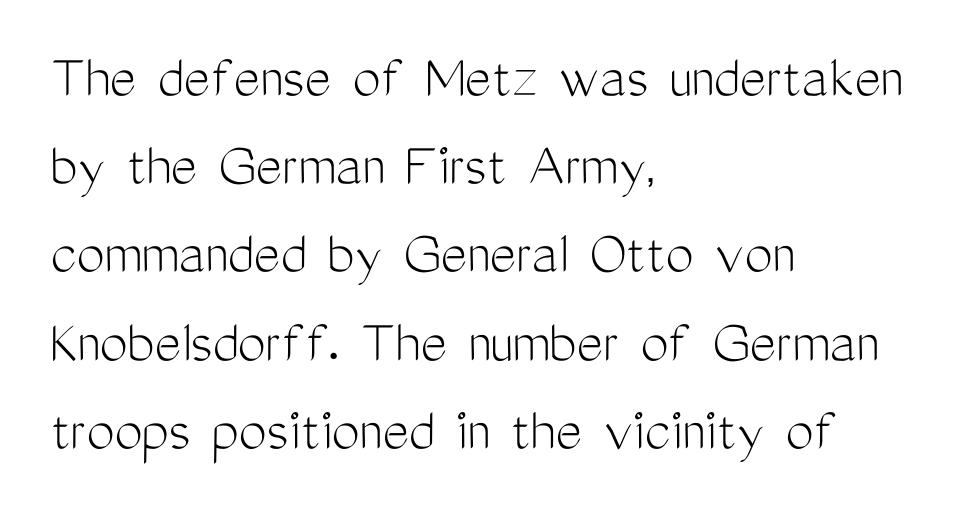
{"serif": "no", "italic": "no", "bold": "no", "weight": "light", "width": "condensed", "stroke_contrast": "medium", "x_height": "medium", "monospaced": "no", "underline": "no", "align": "left", "line_spacing": "normal", "line_spacing_ratio": 1.4, "letter_spacing": "normal", "letter_spacing_em": 0.0, "glyph_px": 63}
